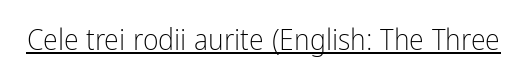
The image shows 30 px light, condensed sans-serif type, upright; set normal letter spacing, underlined; low stroke contrast and a medium x-height.
